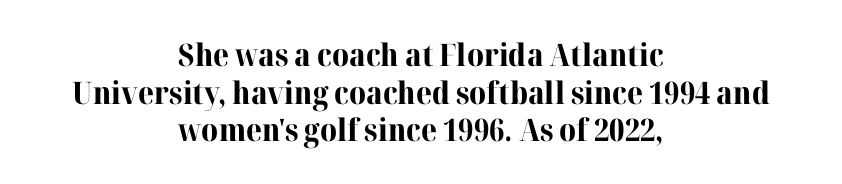
{"serif": "yes", "italic": "no", "bold": "yes", "weight": "bold", "width": "normal", "stroke_contrast": "high", "x_height": "medium", "monospaced": "no", "underline": "no", "align": "center", "line_spacing_ratio": 1.21, "letter_spacing": "normal", "letter_spacing_em": 0.0, "glyph_px": 31}
